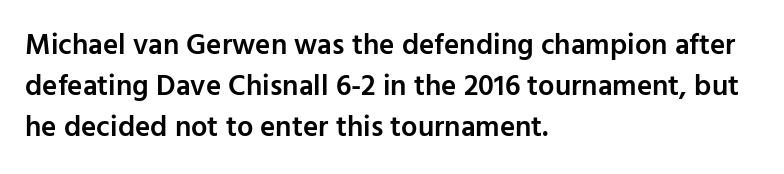
{"serif": "no", "italic": "no", "bold": "semi", "weight": "semibold", "width": "normal", "stroke_contrast": "low", "x_height": "medium", "monospaced": "no", "underline": "no", "align": "left", "line_spacing": "normal", "line_spacing_ratio": 1.42, "letter_spacing": "normal", "letter_spacing_em": 0.0, "glyph_px": 29}
